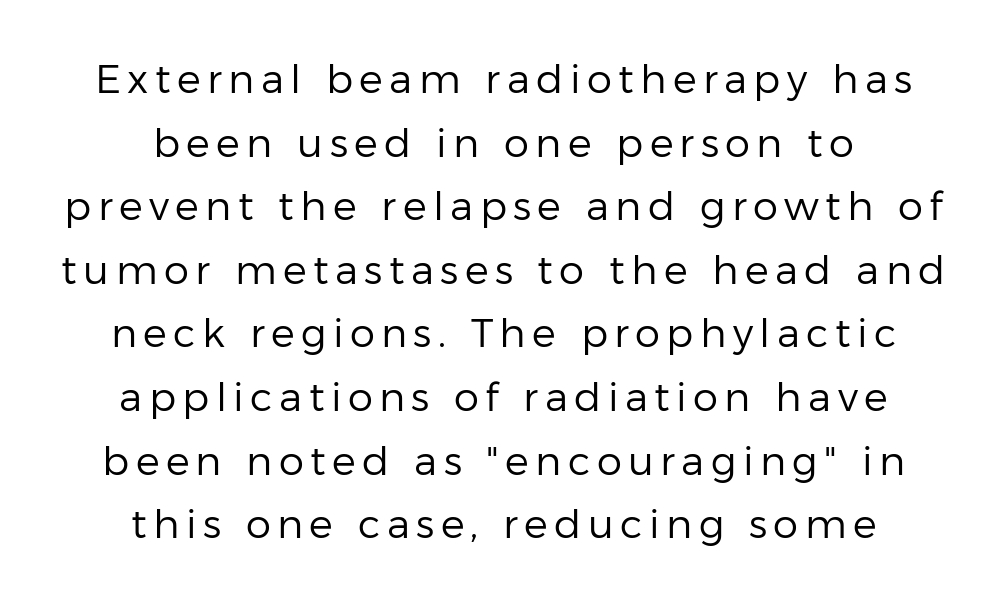
Stems here are at most as thick as an everyday book face. Students, observe: this is what conventionally led text looks like. Nothing sits at the stroke ends, so this counts as sans-serif. Italic? Not at all — the glyphs are vertical. Looks like regular typesetting: each glyph gets only the width it needs. Compared with a flush-left layout, this one balances lines on the center instead.
